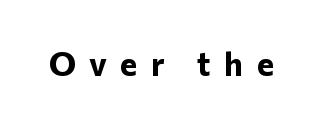
Q: Is the text bold? A: Yes.
Q: Is the text italic (slanted)? A: No, it is upright.
Q: Is the typeface a serif or a sans-serif typeface? A: Sans-serif.
Q: Is the text underlined? A: No.
Q: Is the spacing between letters normal or unusually wide? A: Unusually wide.
Q: Width (condensed, normal, or wide)? A: Normal.
Q: Stroke contrast? A: Low.
Q: x-height? A: Medium.
Q: Monospaced? A: No.
